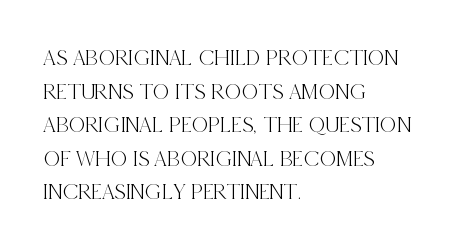
{"italic": "no", "underline": "no", "align": "left", "line_spacing": "normal", "line_spacing_ratio": 1.46, "letter_spacing": "normal", "letter_spacing_em": 0.0, "glyph_px": 23}
